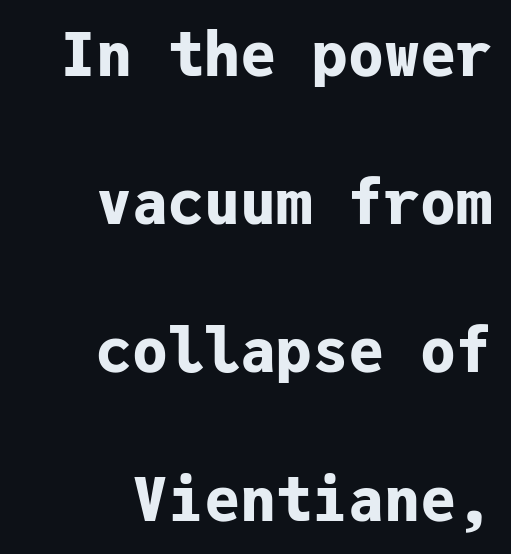
Q: Is the text bold? A: Yes.
Q: Is the text italic (slanted)? A: No, it is upright.
Q: Is the typeface a serif or a sans-serif typeface? A: Sans-serif.
Q: Is the text underlined? A: No.
Q: How is the paragraph aligned? A: Right-aligned.
Q: Is the spacing between letters normal or unusually wide? A: Normal.
Q: Is the spacing between lines tight, normal or loose? A: Loose.
Q: Width (condensed, normal, or wide)? A: Normal.
Q: Stroke contrast? A: Low.
Q: x-height? A: Medium.
Q: Monospaced? A: Yes.
